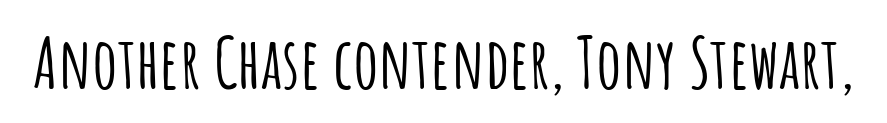
A roman cut, with each character standing at attention. How are the letters spaced? Ordinarily, with no added tracking. This rendering employs a face without finishing strokes, i.e., a sans-serif. Do the characters align in a grid? No, the font is proportional.
